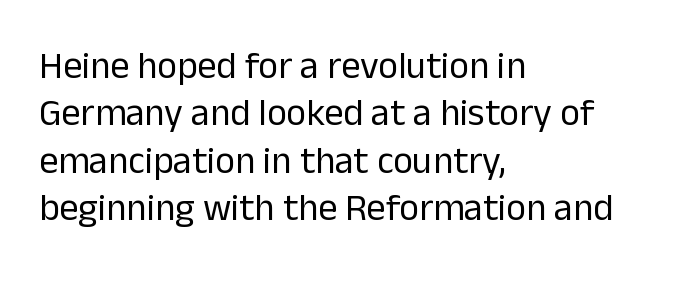
The space directly below the letters is spotless. The lines sit at an ordinary, default distance from one another. The passage shown is typed in a proportional face where columns would drift. Each stroke keeps to a modest, everyday thickness or less. Examine the stroke ends and you'll find no serifs.
